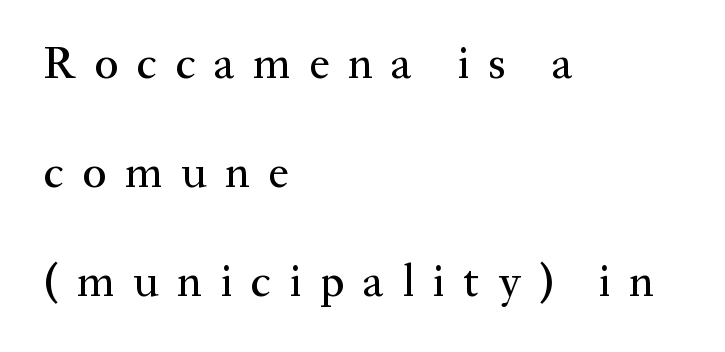
The image shows 45 px serif type, upright; set left-aligned, loose line spacing (2.42x), unusually wide letter spacing (+0.41 em), not underlined; medium stroke contrast and a medium x-height.
